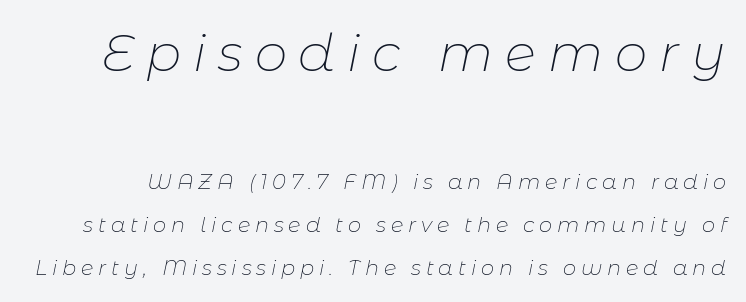
Reading top to bottom, the characters get smaller at the block break. The horizontal fit of the characters is loose and conspicuously gappy. Check the space under the baseline: it is left empty. Is the type slanted? Yes — the strokes lean at a clear angle. Looks like regular typesetting: each glyph gets only the width it needs.
